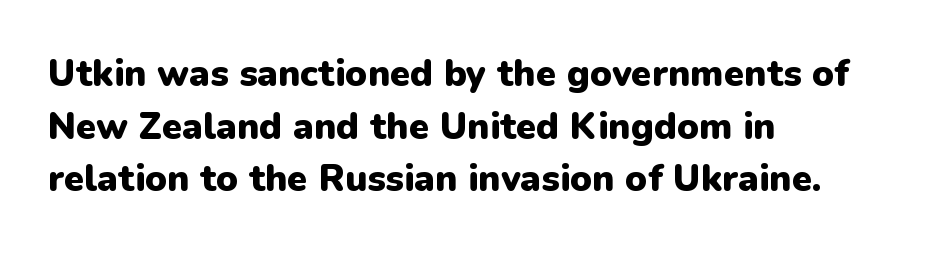
Does the lettering tilt? It doesn't — this is upright. Letters rest on an invisible, unmarked baseline. Strong, thick strokes mark this as bold type. In terms of leading, this rendering sits right in the middle. Each letter's strokes conclude bluntly, with no projecting serifs.
